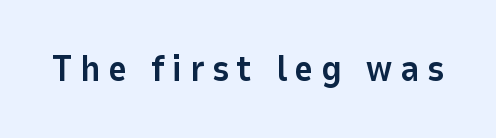
The image shows 36 px bold sans-serif type, upright; set unusually wide letter spacing (+0.21 em), not underlined; low stroke contrast and a medium x-height.
